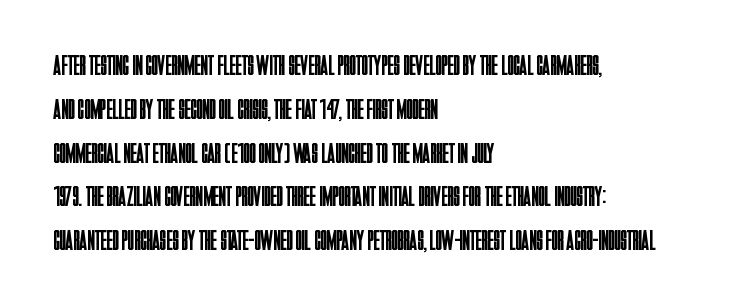
Q: Is the text bold? A: No.
Q: Is the text italic (slanted)? A: No, it is upright.
Q: Is the typeface a serif or a sans-serif typeface? A: Sans-serif.
Q: Is the text underlined? A: No.
Q: How is the paragraph aligned? A: Left-aligned.
Q: Is the spacing between letters normal or unusually wide? A: Normal.
Q: Is the spacing between lines tight, normal or loose? A: Normal.
Q: Width (condensed, normal, or wide)? A: Condensed.
Q: Stroke contrast? A: Low.
Q: x-height? A: Large.
Q: Monospaced? A: No.
